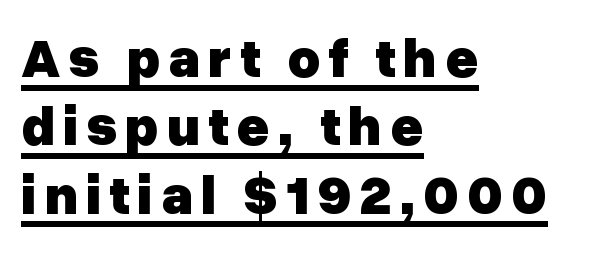
Q: Is the text bold? A: Yes.
Q: Is the text italic (slanted)? A: No, it is upright.
Q: Is the typeface a serif or a sans-serif typeface? A: Sans-serif.
Q: Is the text underlined? A: Yes.
Q: How is the paragraph aligned? A: Left-aligned.
Q: Width (condensed, normal, or wide)? A: Normal.
Q: Stroke contrast? A: Low.
Q: x-height? A: Medium.
Q: Monospaced? A: No.
